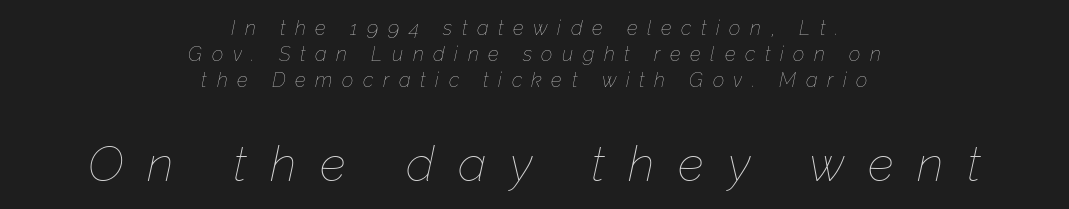
{"italic": "yes", "lean": "right", "slant_degrees": 12, "bold": "no", "weight": "thin", "width": "normal", "stroke_contrast": "low", "x_height": "medium", "monospaced": "no", "underline": "no", "align": "center", "line_spacing": "normal", "line_spacing_ratio": 1.31, "letter_spacing": "wide", "letter_spacing_em": 0.48, "larger_block": "second", "size_ratio": 2.45, "glyph_px": 49}
